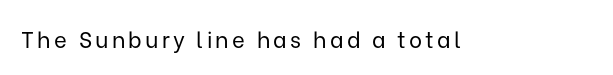
The specimen reads as upright at a glance. The face looks like a standard text weight, possibly lighter. Nobody drew a line under any word here.
